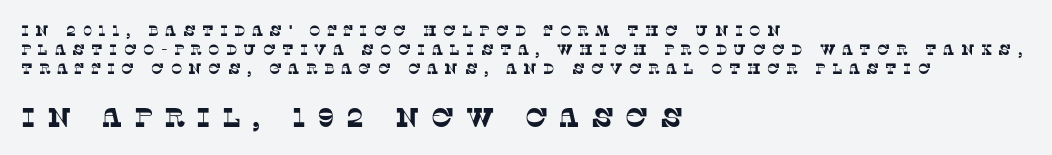
Q: Is the text underlined? A: No.
Q: How is the paragraph aligned? A: Left-aligned.
Q: Is the spacing between letters normal or unusually wide? A: Unusually wide.
Q: Is the spacing between lines tight, normal or loose? A: Normal.
Q: Which block of text is set in a larger size, the first (top) or the second (bottom)? A: The second (bottom) one.
